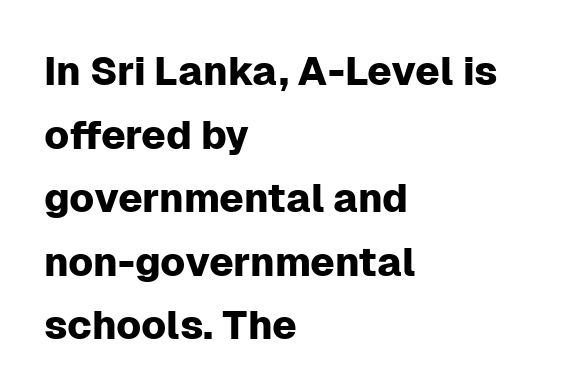
Q: Is the text italic (slanted)? A: No, it is upright.
Q: Is the typeface a serif or a sans-serif typeface? A: Sans-serif.
Q: Is the text underlined? A: No.
Q: How is the paragraph aligned? A: Left-aligned.
Q: Is the spacing between letters normal or unusually wide? A: Normal.
Q: Is the spacing between lines tight, normal or loose? A: Normal.
Q: Width (condensed, normal, or wide)? A: Normal.
Q: Stroke contrast? A: Low.
Q: x-height? A: Medium.
Q: Monospaced? A: No.
